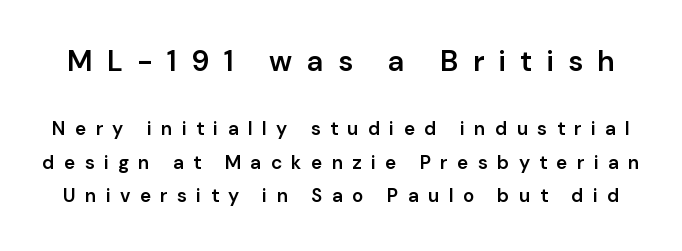
Descenders hang freely into open space. A typesetter would mark this as roman, not italic. This is the in-between weight designers call semibold or demi. The typeface chosen for these lines omits serifs. The face used here is proportionally spaced, like ordinary book or web type. Type size steps down from the first block to the second.
